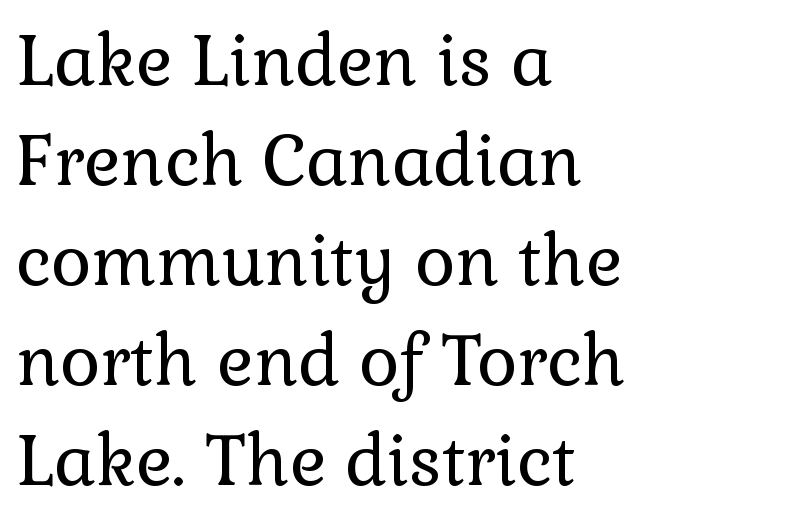
{"serif": "yes", "italic": "no", "bold": "no", "weight": "regular", "width": "normal", "stroke_contrast": "low", "x_height": "medium", "monospaced": "no", "underline": "no", "align": "left", "line_spacing": "normal", "line_spacing_ratio": 1.45, "letter_spacing": "normal", "letter_spacing_em": 0.0, "glyph_px": 69}
